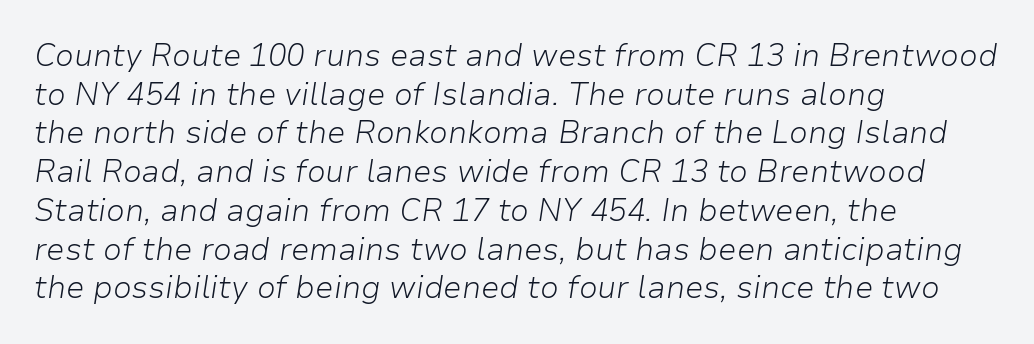
{"italic": "yes", "lean": "right", "slant_degrees": 9, "bold": "no", "weight": "light", "width": "normal", "stroke_contrast": "low", "x_height": "medium", "monospaced": "no", "underline": "no", "align": "left", "line_spacing": "normal", "line_spacing_ratio": 1.25, "letter_spacing": "normal", "letter_spacing_em": 0.0, "glyph_px": 31}
